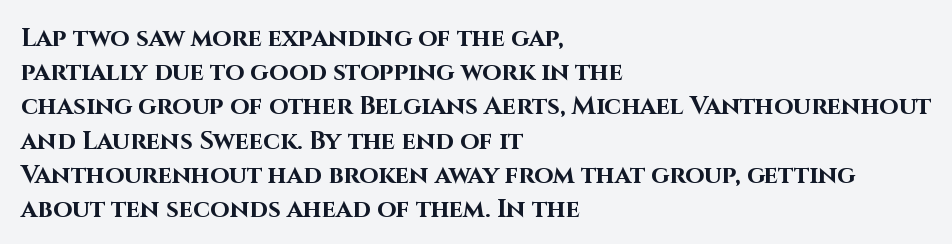
The lines in this sample share a left origin and differ only in where they stop. Summary of vertical rhythm: regular, with standard interline spacing. Italic: no, the glyphs are upright roman. The letterforms sit shoulder to shoulder at normal distance. Set as a true bold cut, around the 700 mark. The baseline area is clear.
